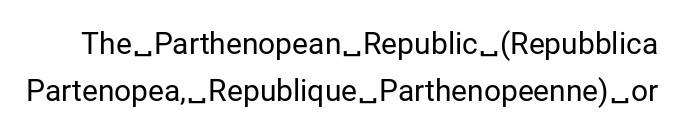
The image shows 30 px regular-weight sans-serif type, upright; set normal line spacing (1.58x), normal letter spacing, not underlined; low stroke contrast and a medium x-height.
